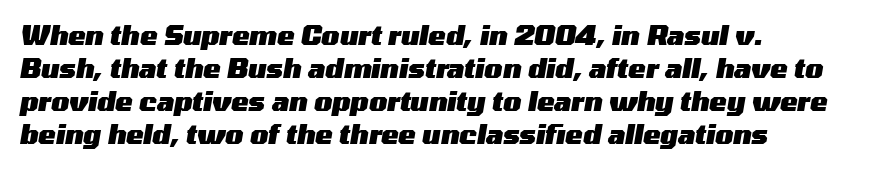
Q: Is the text bold? A: Yes.
Q: Is the text italic (slanted)? A: Yes, it leans right by about 10 degrees.
Q: Is the text underlined? A: No.
Q: How is the paragraph aligned? A: Left-aligned.
Q: Is the spacing between letters normal or unusually wide? A: Normal.
Q: Is the spacing between lines tight, normal or loose? A: Normal.
